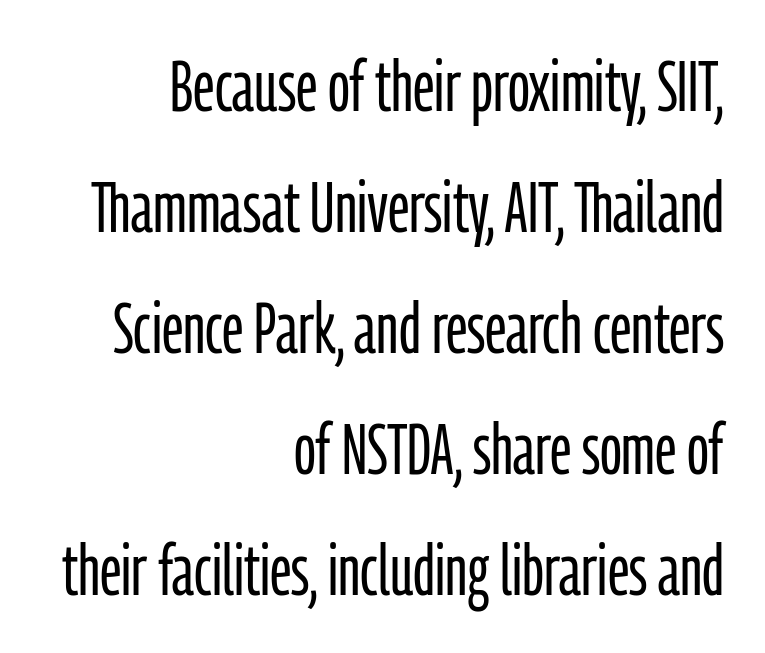
Q: Is the text bold? A: No.
Q: Is the text italic (slanted)? A: No, it is upright.
Q: Is the typeface a serif or a sans-serif typeface? A: Sans-serif.
Q: Is the text underlined? A: No.
Q: How is the paragraph aligned? A: Right-aligned.
Q: Is the spacing between letters normal or unusually wide? A: Normal.
Q: Is the spacing between lines tight, normal or loose? A: Normal.
Q: Width (condensed, normal, or wide)? A: Condensed.
Q: Stroke contrast? A: Low.
Q: x-height? A: Medium.
Q: Monospaced? A: No.
